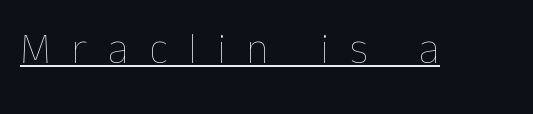
{"italic": "no", "bold": "no", "weight": "thin", "width": "normal", "stroke_contrast": "low", "x_height": "medium", "monospaced": "no", "underline": "yes", "letter_spacing": "wide", "letter_spacing_em": 0.49, "glyph_px": 43}
